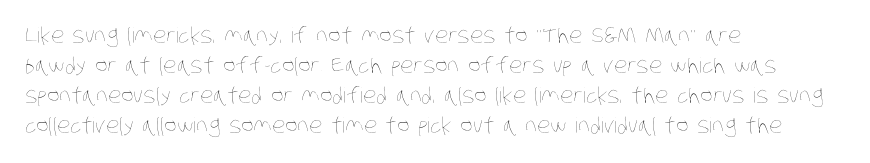
The image shows 21 px text type; set left-aligned, normal line spacing (1.43x), normal letter spacing, not underlined.
